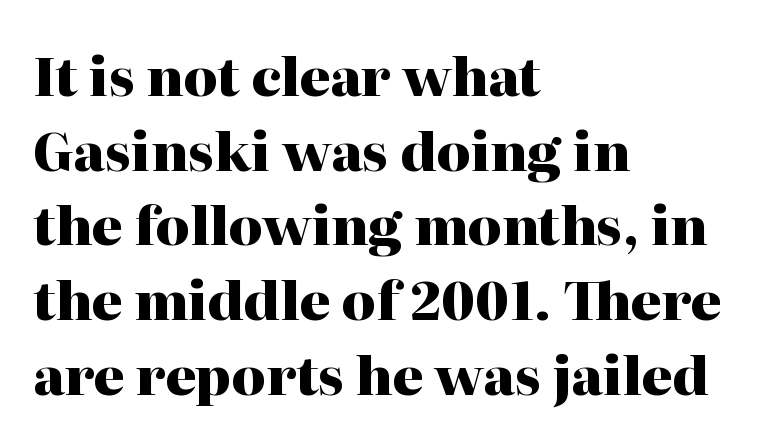
Q: Is the text bold? A: Yes.
Q: Is the text italic (slanted)? A: No, it is upright.
Q: Is the typeface a serif or a sans-serif typeface? A: Serif.
Q: Is the text underlined? A: No.
Q: How is the paragraph aligned? A: Left-aligned.
Q: Is the spacing between letters normal or unusually wide? A: Normal.
Q: Is the spacing between lines tight, normal or loose? A: Normal.
Q: Width (condensed, normal, or wide)? A: Normal.
Q: Stroke contrast? A: High.
Q: x-height? A: Medium.
Q: Monospaced? A: No.
